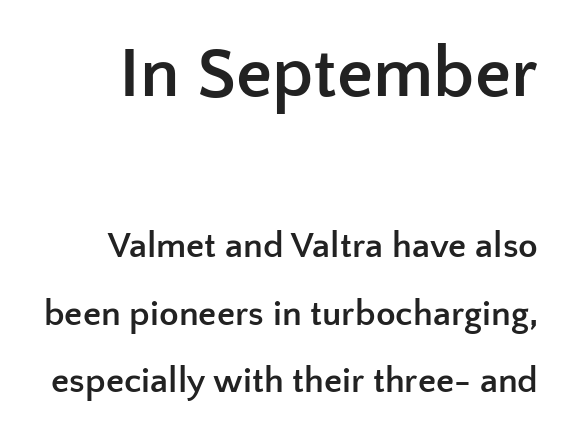
This sample has the flowing, uneven cadence of proportional lettering. Inter-character spacing is left at the font's built-in metrics. The glyphs are unaccompanied by any horizontal stroke below them. How heavy is the stroke? Heavy — this is a bold. The type family on display is of the sans-serif kind.
